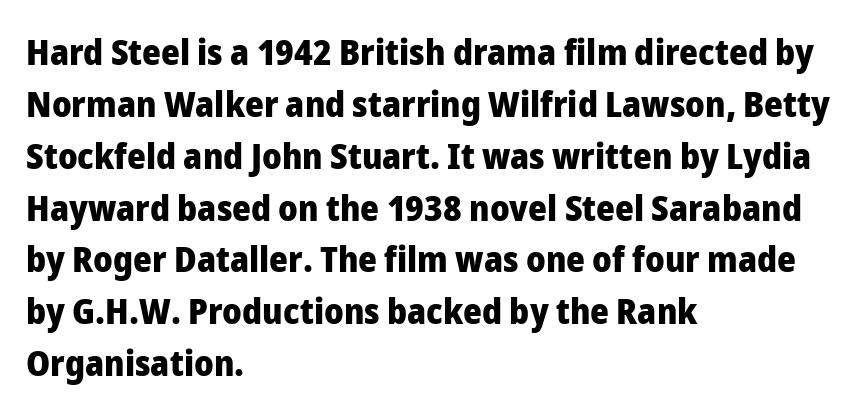
Q: Is the text bold? A: Yes.
Q: Is the text italic (slanted)? A: No, it is upright.
Q: Is the typeface a serif or a sans-serif typeface? A: Sans-serif.
Q: Is the text underlined? A: No.
Q: How is the paragraph aligned? A: Left-aligned.
Q: Is the spacing between letters normal or unusually wide? A: Normal.
Q: Is the spacing between lines tight, normal or loose? A: Normal.
Q: Width (condensed, normal, or wide)? A: Normal.
Q: Stroke contrast? A: Low.
Q: x-height? A: Medium.
Q: Monospaced? A: No.
